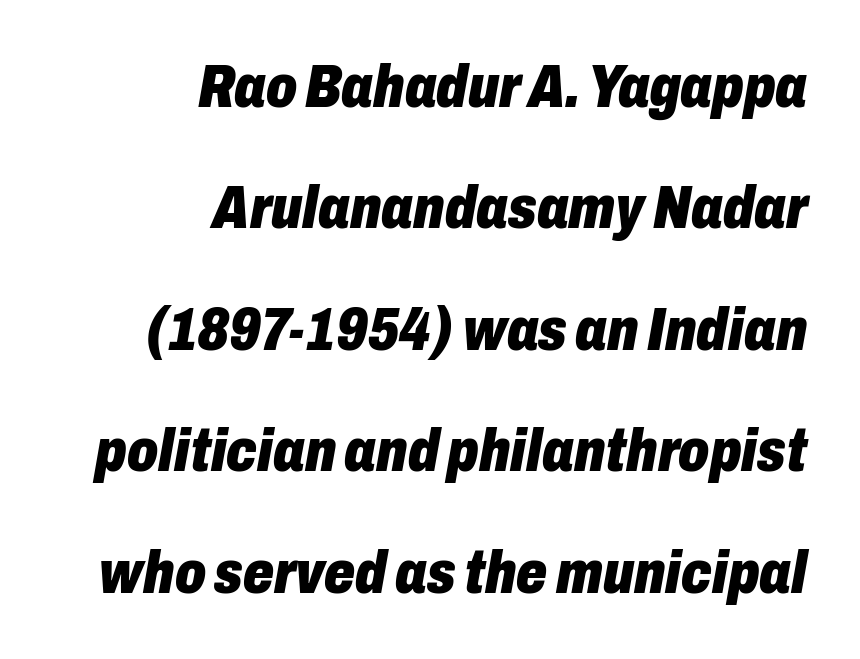
Q: Is the text bold? A: Yes.
Q: Is the text italic (slanted)? A: Yes, it leans right by about 10 degrees.
Q: Is the text underlined? A: No.
Q: How is the paragraph aligned? A: Right-aligned.
Q: Is the spacing between letters normal or unusually wide? A: Normal.
Q: Is the spacing between lines tight, normal or loose? A: Loose.
Q: Width (condensed, normal, or wide)? A: Condensed.
Q: Stroke contrast? A: Low.
Q: x-height? A: Medium.
Q: Monospaced? A: No.
